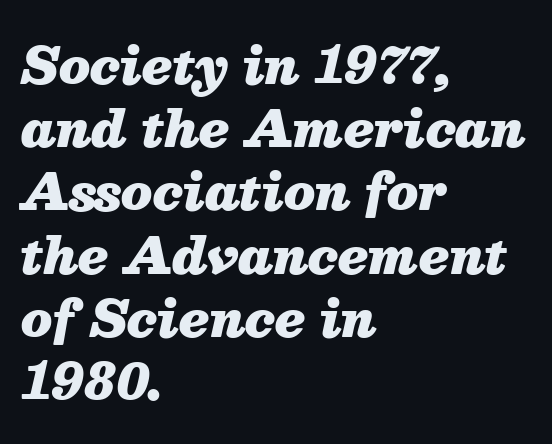
If you drew a line through each stem, it would be angled. The passage shown has conventional tracking throughout. These lines are rendered in a variable-pitch font. Clear beneath every line of the passage. Successive baselines arrive at the customary interval.
